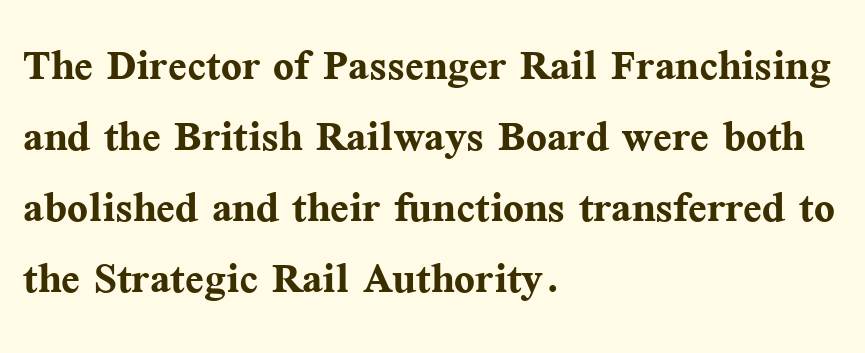
{"serif": "yes", "italic": "no", "bold": "yes", "weight": "semibold", "width": "normal", "stroke_contrast": "medium", "x_height": "medium", "monospaced": "no", "underline": "no", "align": "left", "line_spacing": "normal", "line_spacing_ratio": 1.29, "letter_spacing": "normal", "letter_spacing_em": 0.0, "glyph_px": 55}
